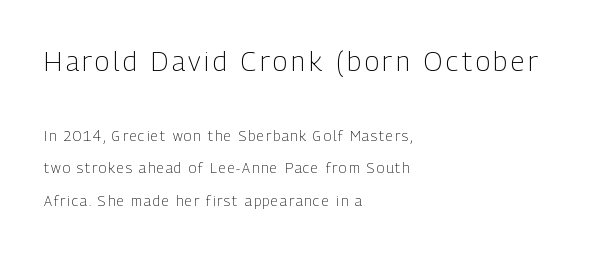
Q: Is the text bold? A: No.
Q: Is the text italic (slanted)? A: No, it is upright.
Q: Is the text underlined? A: No.
Q: How is the paragraph aligned? A: Left-aligned.
Q: Is the spacing between lines tight, normal or loose? A: Loose.
Q: Which block of text is set in a larger size, the first (top) or the second (bottom)? A: The first (top) one.
